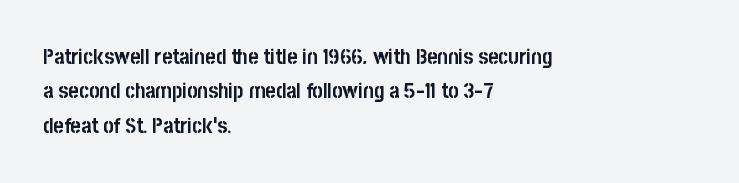
The image shows 22 px bold type, upright; set left-aligned, normal line spacing (1.56x), normal letter spacing, not underlined.
